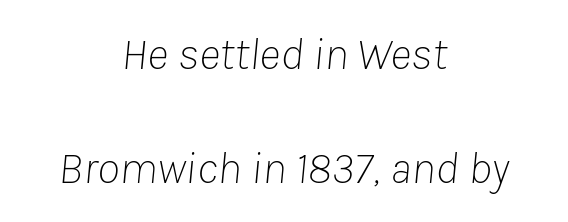
Is there much room between lines? Yes — plenty of vertical air separates them. The glyphs are unaccompanied by any horizontal stroke below them. Quick note: italic. Note the varied advance widths — an 'i' is clearly narrower than an 'm'. Line starts and ends both wander, symmetrically.
